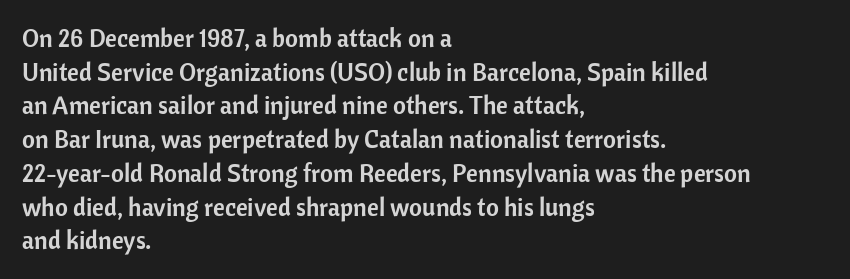
Q: Is the text italic (slanted)? A: No, it is upright.
Q: Is the text underlined? A: No.
Q: How is the paragraph aligned? A: Left-aligned.
Q: Is the spacing between letters normal or unusually wide? A: Normal.
Q: Is the spacing between lines tight, normal or loose? A: Normal.
